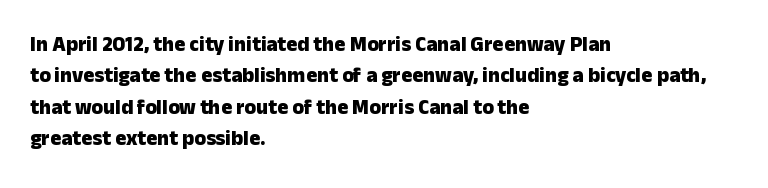
Q: Is the text bold? A: Yes.
Q: Is the text italic (slanted)? A: No, it is upright.
Q: Is the text underlined? A: No.
Q: How is the paragraph aligned? A: Left-aligned.
Q: Is the spacing between letters normal or unusually wide? A: Normal.
Q: Is the spacing between lines tight, normal or loose? A: Normal.
